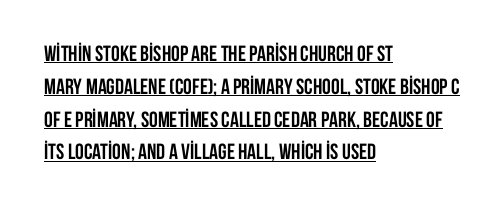
In terms of posture, this sample is upright. Check the space under the baseline: a stroke is drawn there. Reading down the block, your eye returns to a fixed left position each line. Plenty of ink on the page — the face is bold.
